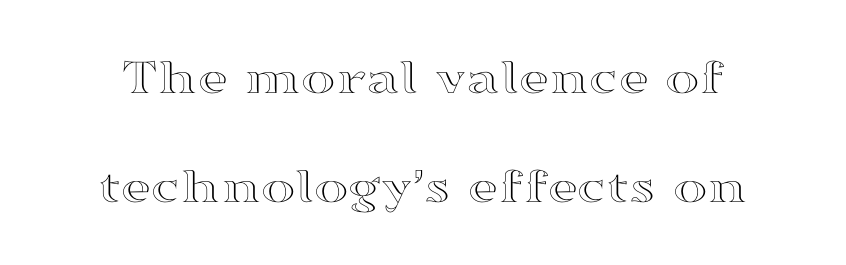
{"italic": "no", "width": "wide", "x_height": "medium", "monospaced": "no", "underline": "no", "line_spacing": "loose", "line_spacing_ratio": 2.1, "letter_spacing": "normal", "letter_spacing_em": 0.0, "glyph_px": 52}
